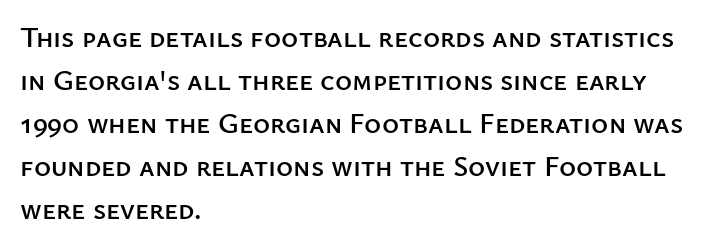
The image shows 29 px sans-serif type, upright; set left-aligned, normal line spacing (1.48x), normal letter spacing, not underlined; low stroke contrast and a medium x-height.
